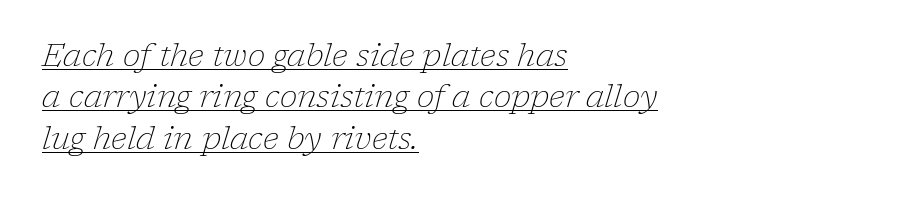
Q: Is the text bold? A: No.
Q: Is the text italic (slanted)? A: Yes, it leans right by about 17 degrees.
Q: Is the typeface a serif or a sans-serif typeface? A: Serif.
Q: Is the text underlined? A: Yes.
Q: How is the paragraph aligned? A: Left-aligned.
Q: Is the spacing between letters normal or unusually wide? A: Normal.
Q: Is the spacing between lines tight, normal or loose? A: Normal.
Q: Width (condensed, normal, or wide)? A: Normal.
Q: Stroke contrast? A: Low.
Q: x-height? A: Medium.
Q: Monospaced? A: No.
